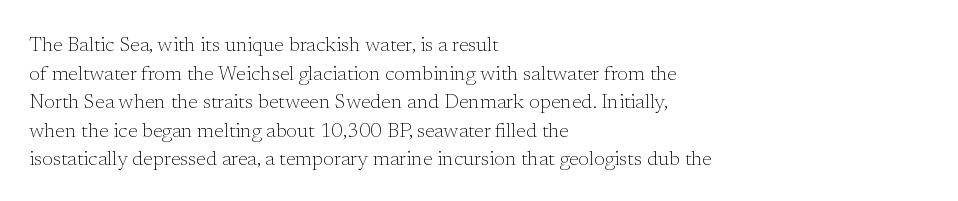
Honestly, the letter spacing is just normal — you wouldn't notice it. Every row of glyphs begins at an identical x-position on the left. The lettering holds an erect, upright posture throughout. A typesetter would call this leading conventional body-copy spacing.
